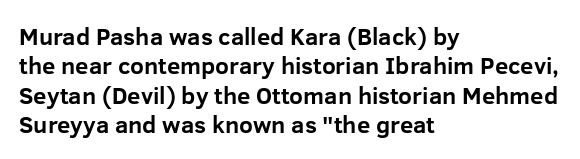
{"italic": "no", "bold": "yes", "underline": "no", "align": "left", "line_spacing_ratio": 1.22, "letter_spacing": "normal", "letter_spacing_em": 0.0, "glyph_px": 24}
